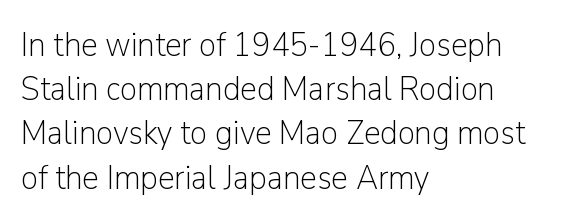
{"serif": "no", "italic": "no", "bold": "no", "weight": "light", "width": "normal", "stroke_contrast": "low", "x_height": "medium", "monospaced": "no", "underline": "no", "align": "left", "line_spacing": "normal", "line_spacing_ratio": 1.3, "letter_spacing": "normal", "letter_spacing_em": 0.0, "glyph_px": 34}
